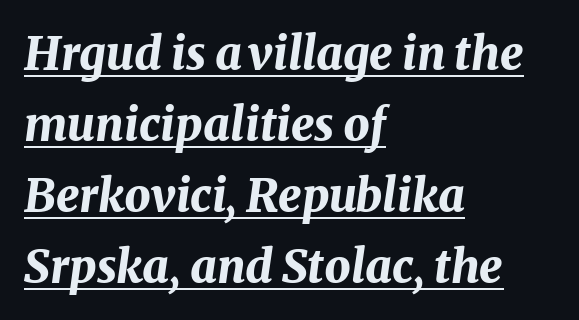
The passage shown is typed in a proportional face where columns would drift. The rendering applies a slant to the glyphs. Between one letter and the next there's only the usual sliver of space. Interline gaps are of average width in this sample. This is underlined copy, the kind a proofreader might mark for attention. These lines stack with their left ends in a neat column.
